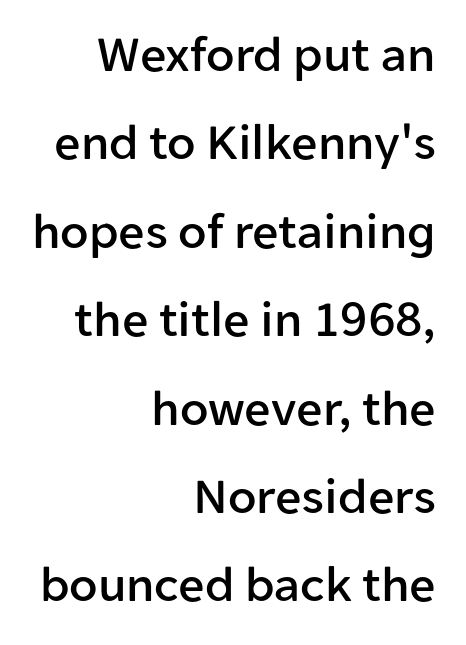
{"serif": "no", "italic": "no", "width": "normal", "stroke_contrast": "low", "x_height": "medium", "monospaced": "no", "underline": "no", "align": "right", "line_spacing": "normal", "line_spacing_ratio": 1.7, "letter_spacing": "normal", "letter_spacing_em": 0.0, "glyph_px": 52}
